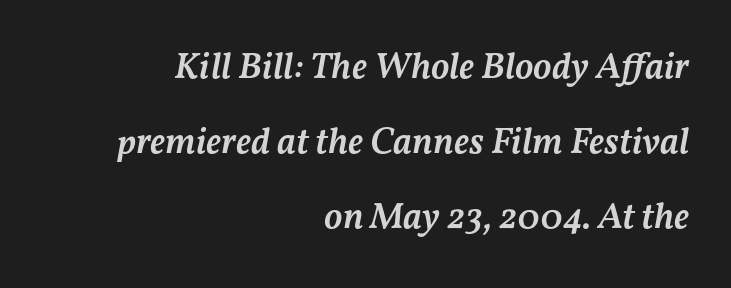
The image shows 37 px semibold type, italic (leaning right); set right-aligned, loose line spacing (2.03x), normal letter spacing, not underlined; medium stroke contrast and a medium x-height.
